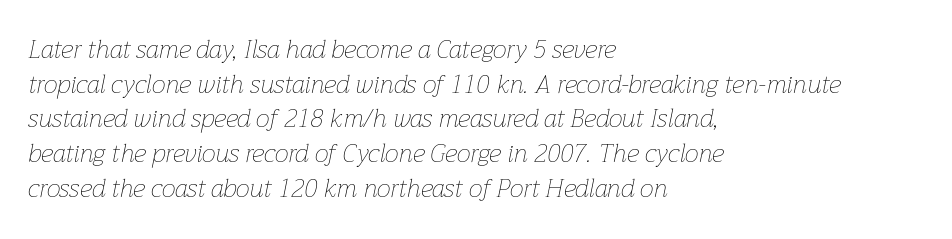
The gap between lines stays unmarked. The cut favours lightness, reaching ordinary text weight at its darkest. Look at the tracking — it's just the regular setting, nothing added. Visually the block forms a straight wall on the left and a jagged coastline on the right.
